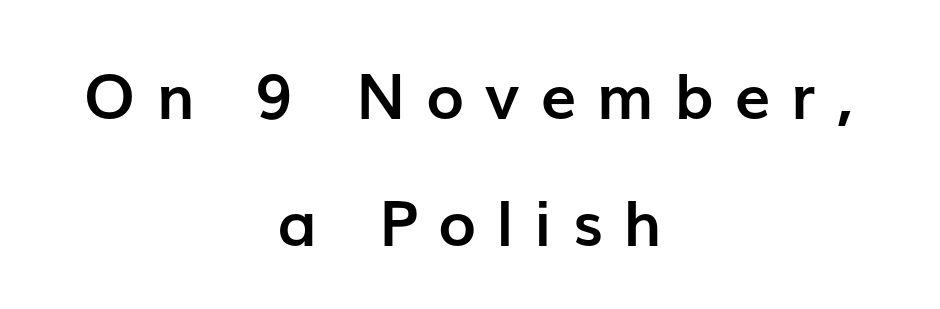
The specimen reads as upright at a glance. Character widths vary here, with narrow letters taking less room than wide ones. This sample trades compactness for vertical openness between lines. The string is rendered with underlining switched off. These lines carry a lot of weight — the face is fully bold. Substantial extra tracking has been applied to these lines.
